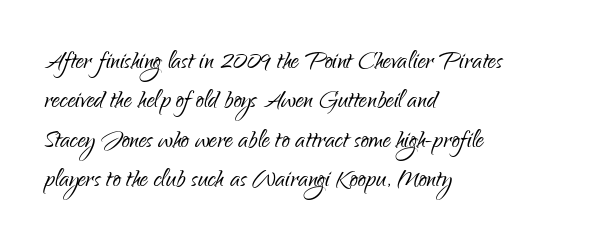
Q: Is the text bold? A: No.
Q: Is the text italic (slanted)? A: Yes.
Q: Is the typeface a serif or a sans-serif typeface? A: Sans-serif.
Q: Is the text underlined? A: No.
Q: How is the paragraph aligned? A: Left-aligned.
Q: Is the spacing between letters normal or unusually wide? A: Normal.
Q: Width (condensed, normal, or wide)? A: Condensed.
Q: Stroke contrast? A: Low.
Q: x-height? A: Small.
Q: Monospaced? A: No.
